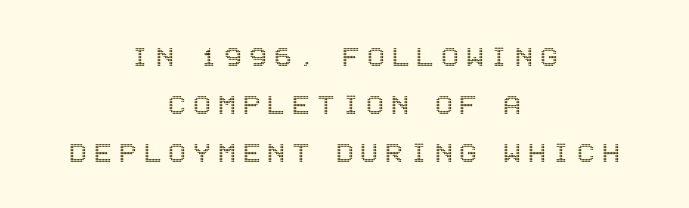
Q: Is the text italic (slanted)? A: No, it is upright.
Q: Is the text underlined? A: No.
Q: How is the paragraph aligned? A: Centered.
Q: Is the spacing between letters normal or unusually wide? A: Unusually wide.
Q: Is the spacing between lines tight, normal or loose? A: Normal.
Q: Width (condensed, normal, or wide)? A: Condensed.
Q: x-height? A: Large.
